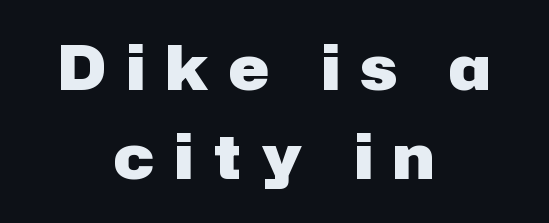
{"serif": "no", "italic": "no", "bold": "yes", "weight": "heavy", "width": "normal", "stroke_contrast": "low", "x_height": "medium", "monospaced": "no", "underline": "no", "align": "center", "line_spacing": "normal", "line_spacing_ratio": 1.46, "letter_spacing": "wide", "letter_spacing_em": 0.34, "glyph_px": 61}
